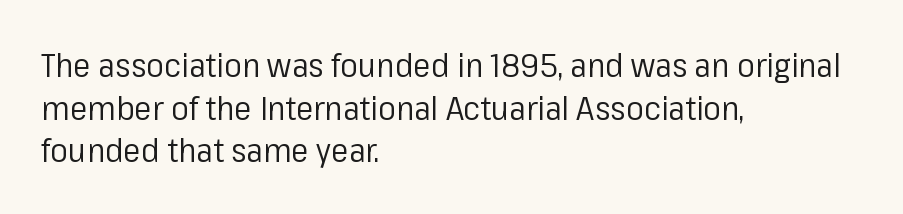
How would I describe the line gaps? Plain and ordinary. A typesetter would call this proportional, since set widths differ per character. The font family rendered here belongs to the sans-serif group. No chunkiness to these letters — they're not bold. Clear beneath every line of the passage. Line starts are locked; line ends wander.
